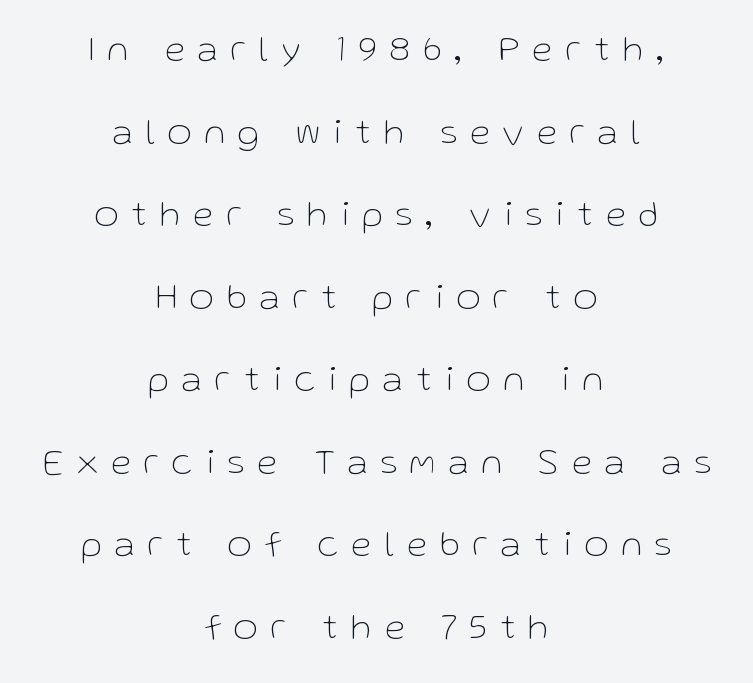
{"serif": "no", "italic": "no", "bold": "no", "weight": "thin", "width": "normal", "stroke_contrast": "low", "x_height": "medium", "monospaced": "no", "underline": "no", "align": "center", "line_spacing": "loose", "line_spacing_ratio": 2.23, "letter_spacing": "wide", "letter_spacing_em": 0.36, "glyph_px": 37}
